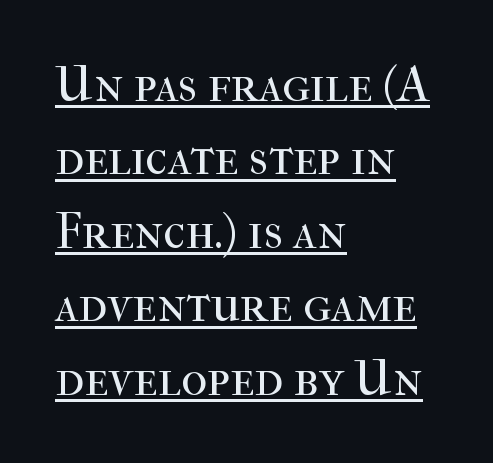
{"serif": "yes", "italic": "no", "bold": "no", "weight": "regular", "width": "normal", "stroke_contrast": "high", "x_height": "medium", "monospaced": "no", "underline": "yes", "align": "left", "line_spacing": "normal", "line_spacing_ratio": 1.47, "letter_spacing": "normal", "letter_spacing_em": 0.0, "glyph_px": 50}
